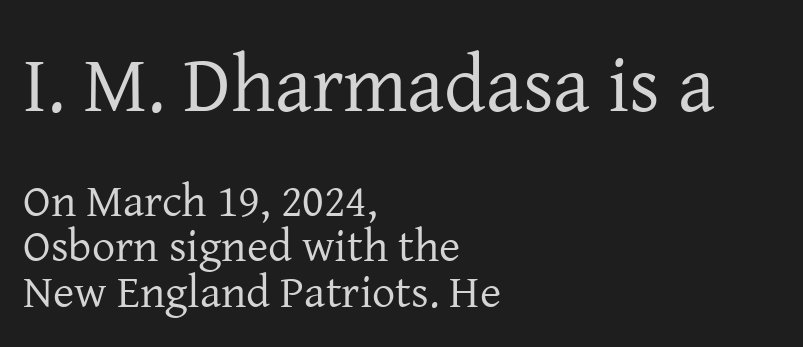
Type style note: has serifs. Line starts are locked; line ends wander. Character size in the leading block exceeds that of the trailing block. The lines are packed closely together with very little leading. The rendering uses natural spacing where letterforms have individual widths. Vertical stems look standard width or narrower in stroke.
